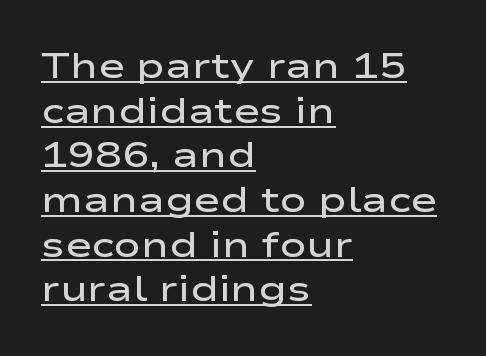
Q: Is the text bold? A: Semi-bold.
Q: Is the text italic (slanted)? A: No, it is upright.
Q: Is the typeface a serif or a sans-serif typeface? A: Sans-serif.
Q: Is the text underlined? A: Yes.
Q: How is the paragraph aligned? A: Left-aligned.
Q: Is the spacing between letters normal or unusually wide? A: Normal.
Q: Width (condensed, normal, or wide)? A: Wide.
Q: Stroke contrast? A: Low.
Q: x-height? A: Medium.
Q: Monospaced? A: No.
